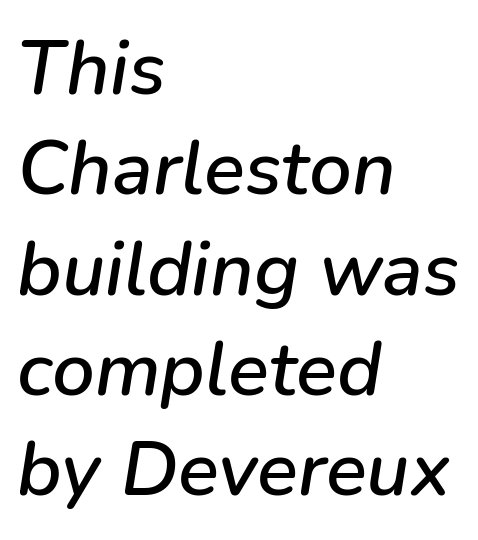
Q: Is the text italic (slanted)? A: Yes, it leans right by about 9 degrees.
Q: Is the text underlined? A: No.
Q: How is the paragraph aligned? A: Left-aligned.
Q: Is the spacing between letters normal or unusually wide? A: Normal.
Q: Is the spacing between lines tight, normal or loose? A: Normal.
Q: Width (condensed, normal, or wide)? A: Normal.
Q: Stroke contrast? A: Low.
Q: x-height? A: Medium.
Q: Monospaced? A: No.
